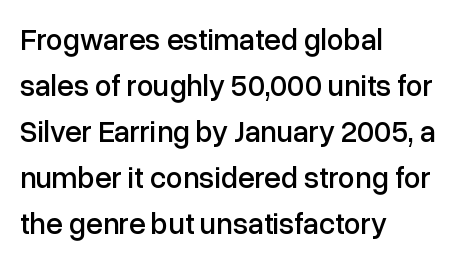
Q: Is the text italic (slanted)? A: No, it is upright.
Q: Is the typeface a serif or a sans-serif typeface? A: Sans-serif.
Q: Is the text underlined? A: No.
Q: How is the paragraph aligned? A: Left-aligned.
Q: Is the spacing between letters normal or unusually wide? A: Normal.
Q: Is the spacing between lines tight, normal or loose? A: Normal.
Q: Width (condensed, normal, or wide)? A: Normal.
Q: Stroke contrast? A: Low.
Q: x-height? A: Medium.
Q: Monospaced? A: No.
